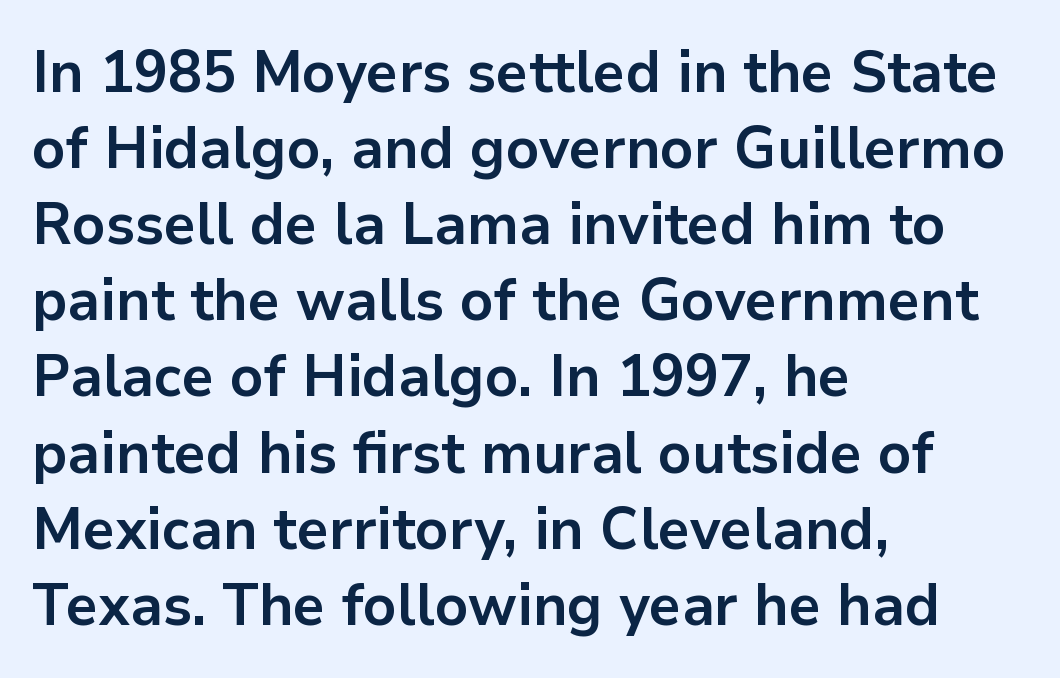
{"serif": "no", "italic": "no", "bold": "yes", "weight": "bold", "width": "normal", "stroke_contrast": "low", "x_height": "medium", "monospaced": "no", "underline": "no", "align": "left", "line_spacing": "normal", "line_spacing_ratio": 1.29, "letter_spacing": "normal", "letter_spacing_em": 0.0, "glyph_px": 59}
